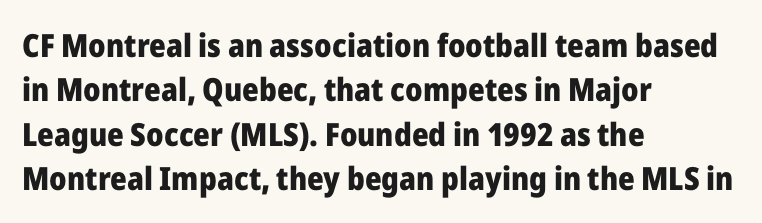
The image shows 32 px heavy sans-serif type, upright; set left-aligned, normal line spacing (1.39x), normal letter spacing, not underlined; low stroke contrast and a medium x-height.
